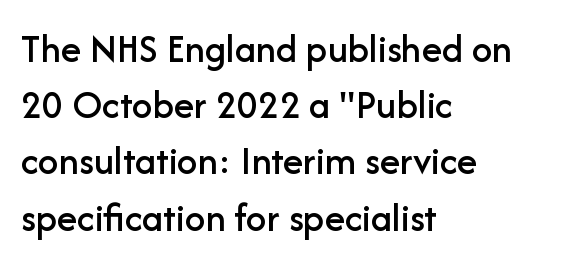
{"serif": "no", "italic": "no", "width": "normal", "stroke_contrast": "low", "x_height": "medium", "monospaced": "no", "underline": "no", "align": "left", "line_spacing": "normal", "line_spacing_ratio": 1.37, "letter_spacing": "normal", "letter_spacing_em": 0.0, "glyph_px": 41}
